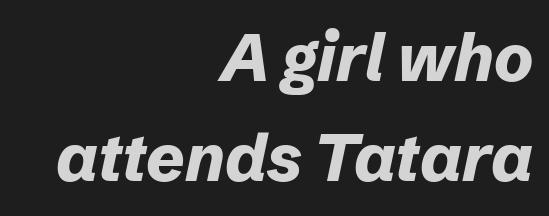
Q: Is the text bold? A: Yes.
Q: Is the text italic (slanted)? A: Yes, it leans right by about 12 degrees.
Q: Is the text underlined? A: No.
Q: How is the paragraph aligned? A: Right-aligned.
Q: Is the spacing between letters normal or unusually wide? A: Normal.
Q: Is the spacing between lines tight, normal or loose? A: Normal.
Q: Width (condensed, normal, or wide)? A: Normal.
Q: Stroke contrast? A: Low.
Q: x-height? A: Medium.
Q: Monospaced? A: No.
